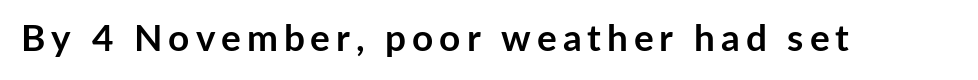
{"serif": "no", "italic": "no", "bold": "yes", "weight": "semibold", "width": "normal", "stroke_contrast": "low", "x_height": "medium", "monospaced": "no", "underline": "no", "glyph_px": 37}
